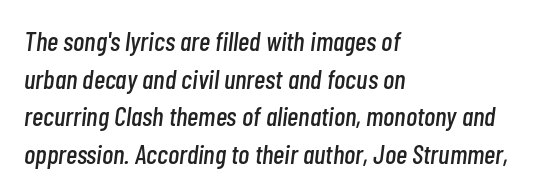
{"italic": "yes", "lean": "right", "slant_degrees": 7, "underline": "no", "align": "left", "line_spacing": "normal", "line_spacing_ratio": 1.39, "letter_spacing": "normal", "letter_spacing_em": 0.0, "glyph_px": 27}
